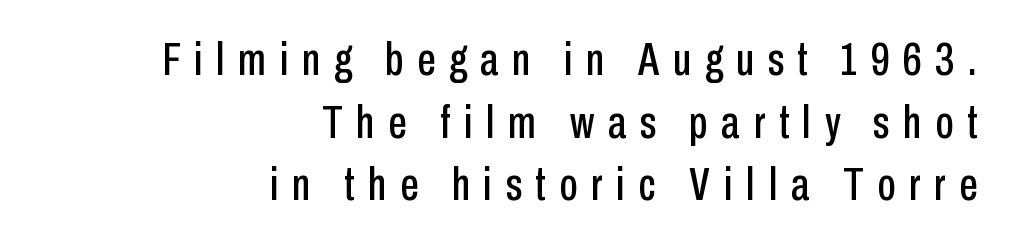
The image shows 47 px condensed sans-serif type, upright; set right-aligned, normal line spacing (1.33x), unusually wide letter spacing (+0.29 em), not underlined; low stroke contrast and a medium x-height.
